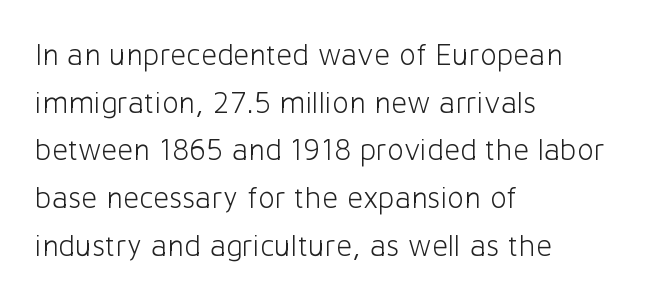
Q: Is the text bold? A: No.
Q: Is the text italic (slanted)? A: No, it is upright.
Q: Is the typeface a serif or a sans-serif typeface? A: Sans-serif.
Q: Is the text underlined? A: No.
Q: How is the paragraph aligned? A: Left-aligned.
Q: Is the spacing between letters normal or unusually wide? A: Normal.
Q: Is the spacing between lines tight, normal or loose? A: Normal.
Q: Width (condensed, normal, or wide)? A: Normal.
Q: Stroke contrast? A: Low.
Q: x-height? A: Medium.
Q: Monospaced? A: No.
